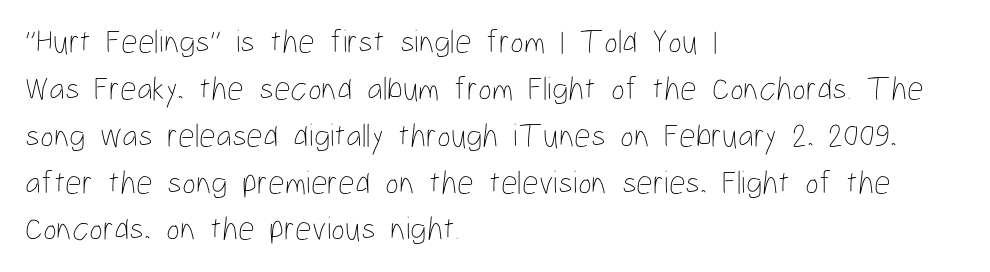
Q: Is the text bold? A: No.
Q: Is the text italic (slanted)? A: No, it is upright.
Q: Is the text underlined? A: No.
Q: How is the paragraph aligned? A: Left-aligned.
Q: Is the spacing between letters normal or unusually wide? A: Normal.
Q: Is the spacing between lines tight, normal or loose? A: Normal.
Q: Width (condensed, normal, or wide)? A: Condensed.
Q: Stroke contrast? A: Low.
Q: x-height? A: Medium.
Q: Monospaced? A: No.
